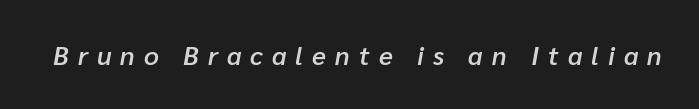
Q: Is the text bold? A: Semi-bold.
Q: Is the text italic (slanted)? A: Yes, it leans right by about 10 degrees.
Q: Is the text underlined? A: No.
Q: Is the spacing between letters normal or unusually wide? A: Unusually wide.
